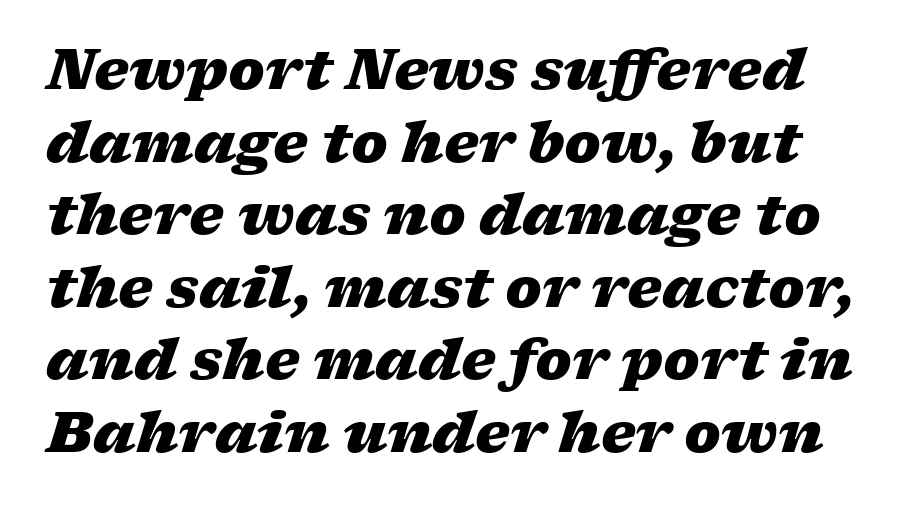
{"italic": "yes", "lean": "right", "slant_degrees": 17, "bold": "yes", "weight": "heavy", "width": "wide", "stroke_contrast": "low", "x_height": "medium", "monospaced": "no", "underline": "no", "line_spacing": "normal", "line_spacing_ratio": 1.32, "letter_spacing": "normal", "letter_spacing_em": 0.0, "glyph_px": 55}
